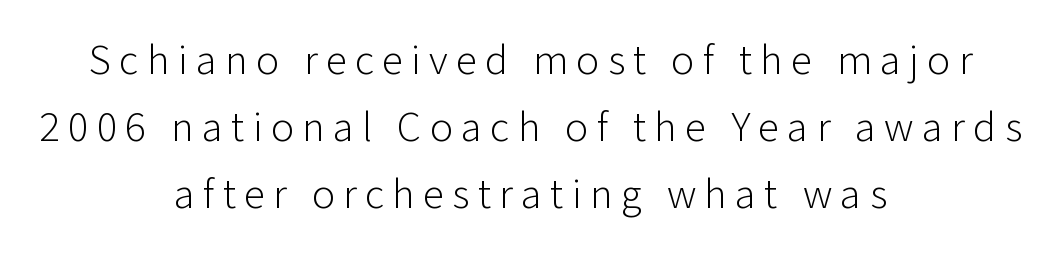
{"serif": "no", "italic": "no", "bold": "no", "weight": "light", "width": "normal", "stroke_contrast": "low", "x_height": "medium", "monospaced": "no", "underline": "no", "align": "center", "line_spacing": "normal", "line_spacing_ratio": 1.56, "glyph_px": 43}
